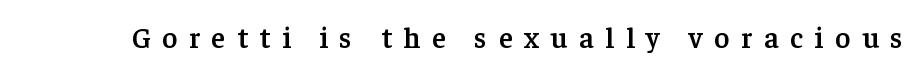
{"serif": "yes", "italic": "no", "bold": "semi", "weight": "semibold", "width": "normal", "stroke_contrast": "low", "x_height": "medium", "monospaced": "no", "underline": "no", "letter_spacing": "wide", "letter_spacing_em": 0.4, "glyph_px": 29}
